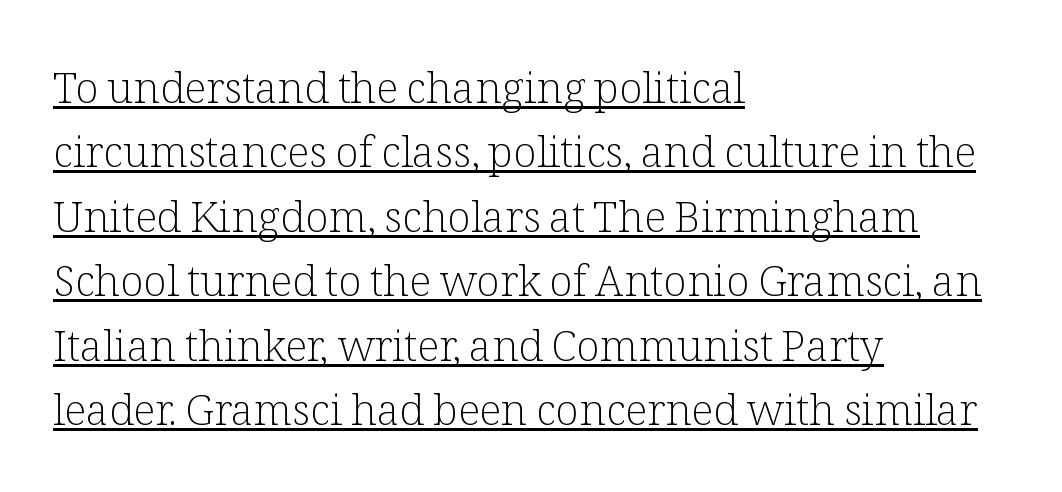
Q: Is the text bold? A: No.
Q: Is the text italic (slanted)? A: No, it is upright.
Q: Is the typeface a serif or a sans-serif typeface? A: Serif.
Q: Is the text underlined? A: Yes.
Q: How is the paragraph aligned? A: Left-aligned.
Q: Is the spacing between letters normal or unusually wide? A: Normal.
Q: Is the spacing between lines tight, normal or loose? A: Normal.
Q: Width (condensed, normal, or wide)? A: Normal.
Q: Stroke contrast? A: Low.
Q: x-height? A: Medium.
Q: Monospaced? A: No.
